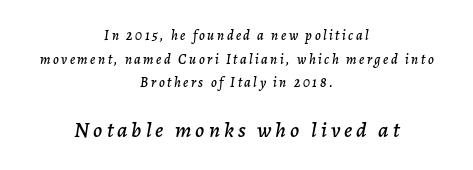
The image shows 22 px text type, italic (leaning right); set centered, normal line spacing (1.69x), not underlined; the second (bottom) block is 1.57x larger.
